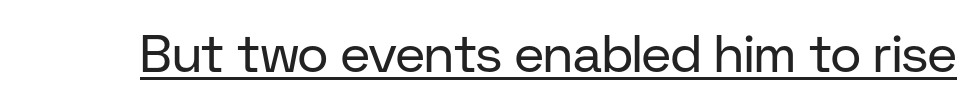
The image shows 52 px regular-weight sans-serif type, upright; set normal letter spacing, underlined; low stroke contrast and a medium x-height.
